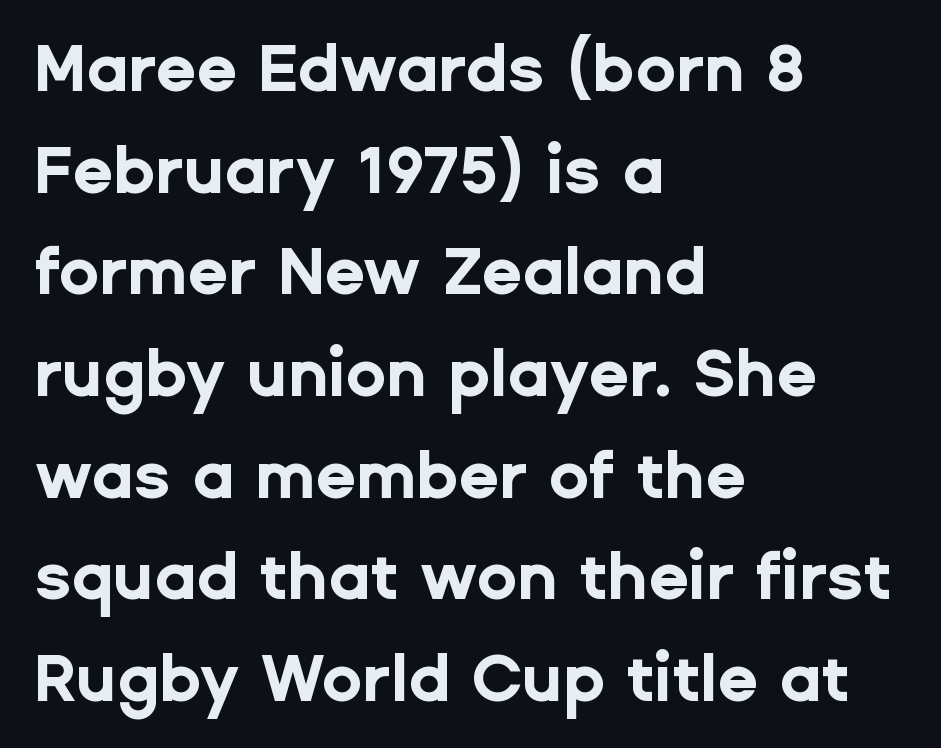
Q: Is the text bold? A: Yes.
Q: Is the text italic (slanted)? A: No, it is upright.
Q: Is the typeface a serif or a sans-serif typeface? A: Sans-serif.
Q: Is the text underlined? A: No.
Q: How is the paragraph aligned? A: Left-aligned.
Q: Is the spacing between letters normal or unusually wide? A: Normal.
Q: Is the spacing between lines tight, normal or loose? A: Normal.
Q: Width (condensed, normal, or wide)? A: Normal.
Q: Stroke contrast? A: Low.
Q: x-height? A: Medium.
Q: Monospaced? A: No.
